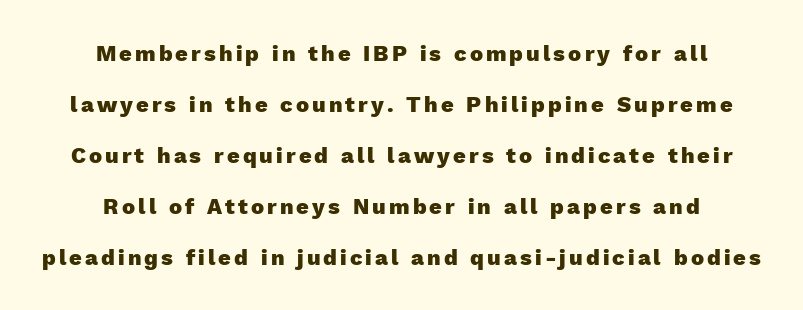
The image shows 22 px bold type, upright; set centered, loose line spacing (2.32x), not underlined.
